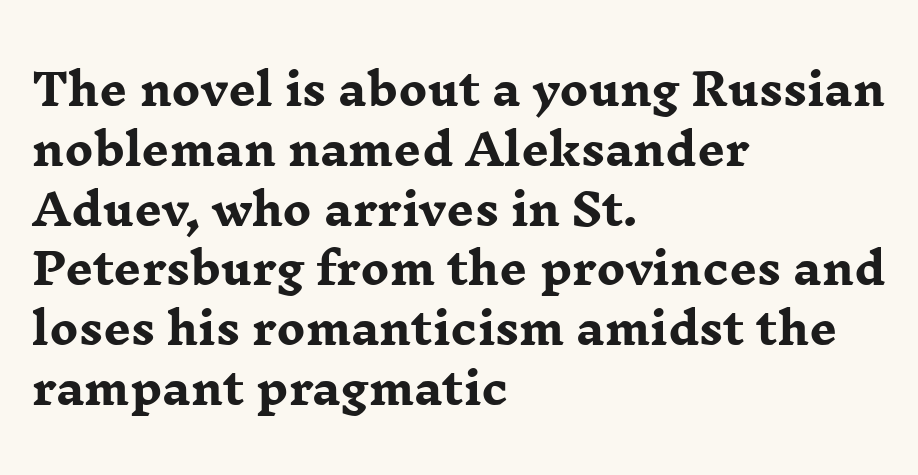
Unlike italic type, these characters show no tilt at all. Every row of glyphs begins at an identical x-position on the left. Compared with typical paragraphs, the rows here are spaced about the same. Small tapered or slab feet sit at the stroke ends, so this counts as serif. Underlining? Definitely not there. Tracking value appears to be zero — textbook default spacing.
